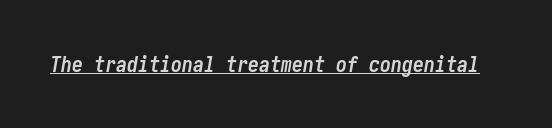
{"italic": "yes", "lean": "right", "slant_degrees": 10, "bold": "yes", "underline": "yes", "letter_spacing": "normal", "letter_spacing_em": 0.0, "glyph_px": 22}
